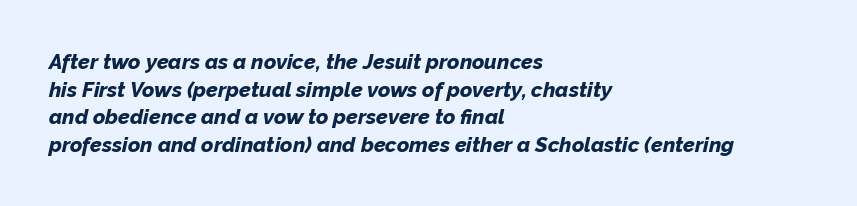
{"italic": "yes", "lean": "right", "slant_degrees": 12, "bold": "yes", "underline": "no", "align": "left", "line_spacing": "normal", "line_spacing_ratio": 1.31, "letter_spacing": "normal", "letter_spacing_em": 0.0, "glyph_px": 21}
